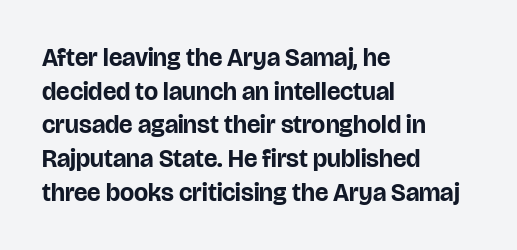
The image shows 25 px bold type, upright; set left-aligned, normal line spacing (1.35x), normal letter spacing, not underlined.
